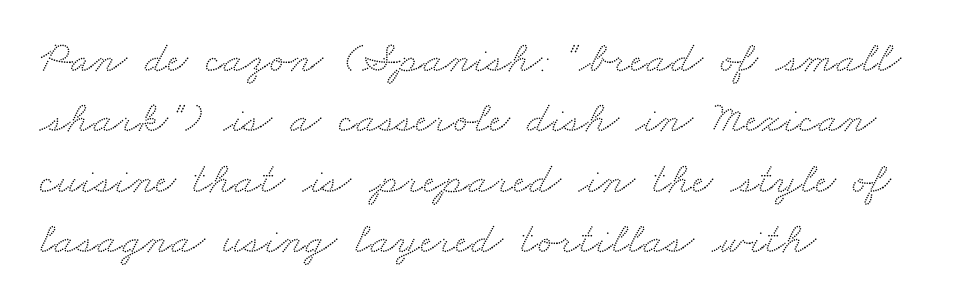
Q: Is the typeface a serif or a sans-serif typeface? A: Serif.
Q: Is the text underlined? A: No.
Q: How is the paragraph aligned? A: Left-aligned.
Q: Is the spacing between letters normal or unusually wide? A: Normal.
Q: Is the spacing between lines tight, normal or loose? A: Normal.
Q: Width (condensed, normal, or wide)? A: Wide.
Q: Stroke contrast? A: Medium.
Q: x-height? A: Small.
Q: Monospaced? A: No.
